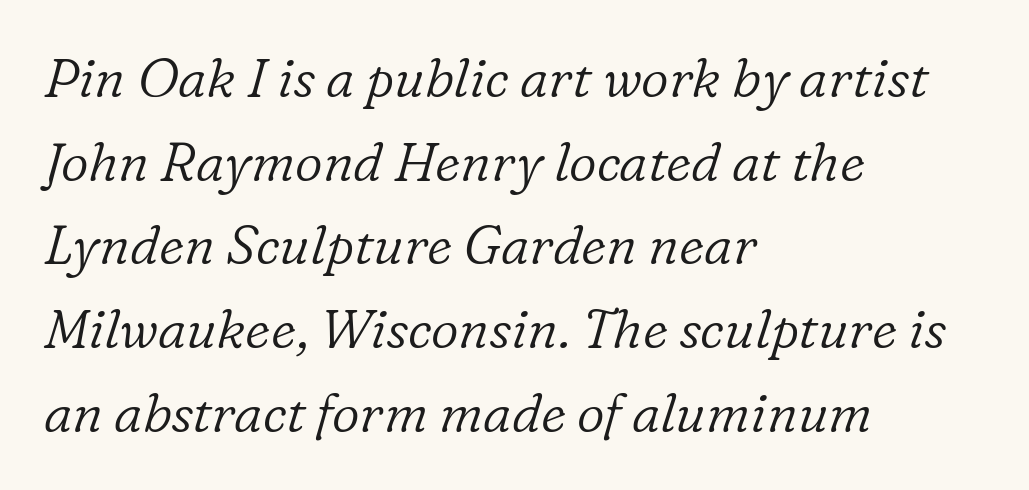
The image shows 54 px light serif type, italic (leaning right); set left-aligned, normal line spacing (1.55x), normal letter spacing, not underlined; low stroke contrast and a medium x-height.
